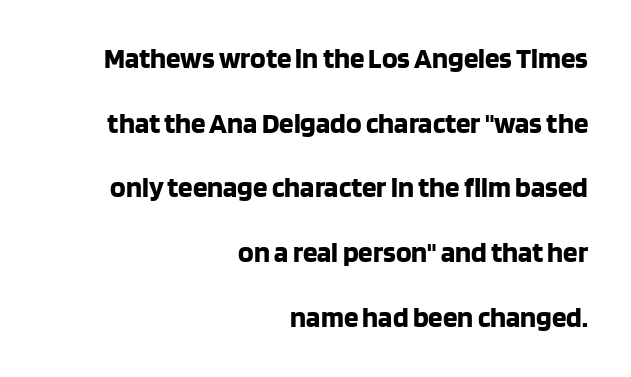
Q: Is the text bold? A: Yes.
Q: Is the text italic (slanted)? A: No, it is upright.
Q: Is the typeface a serif or a sans-serif typeface? A: Sans-serif.
Q: Is the text underlined? A: No.
Q: How is the paragraph aligned? A: Right-aligned.
Q: Is the spacing between letters normal or unusually wide? A: Normal.
Q: Is the spacing between lines tight, normal or loose? A: Loose.
Q: Width (condensed, normal, or wide)? A: Normal.
Q: Stroke contrast? A: Low.
Q: x-height? A: Large.
Q: Monospaced? A: No.
